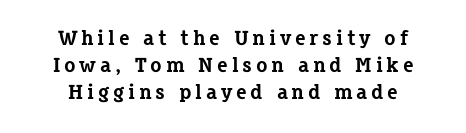
Q: Is the text bold? A: Yes.
Q: Is the text italic (slanted)? A: No, it is upright.
Q: Is the text underlined? A: No.
Q: Is the spacing between lines tight, normal or loose? A: Normal.
